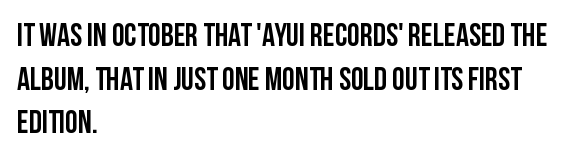
{"serif": "no", "italic": "no", "width": "condensed", "stroke_contrast": "low", "x_height": "large", "monospaced": "no", "underline": "no", "align": "left", "line_spacing": "normal", "line_spacing_ratio": 1.36, "letter_spacing": "normal", "letter_spacing_em": 0.0, "glyph_px": 32}
